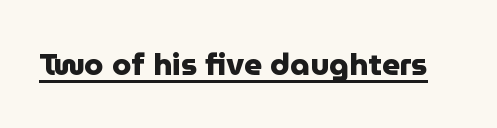
{"serif": "no", "italic": "no", "bold": "yes", "weight": "heavy", "width": "normal", "stroke_contrast": "low", "x_height": "medium", "monospaced": "no", "underline": "yes", "letter_spacing": "normal", "letter_spacing_em": 0.0, "glyph_px": 31}
